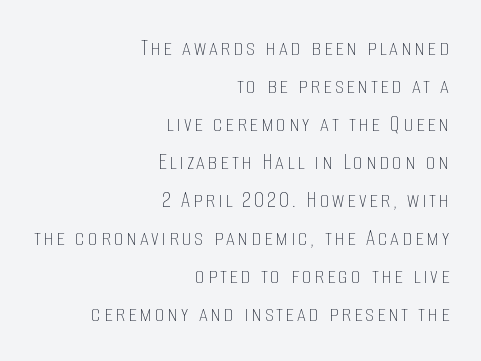
{"italic": "no", "bold": "no", "underline": "no", "align": "right", "line_spacing": "normal", "line_spacing_ratio": 1.52, "glyph_px": 25}
